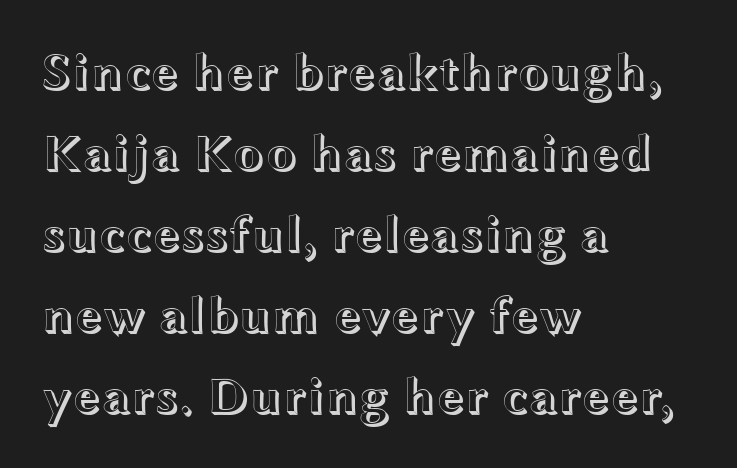
The image shows 51 px wide type, upright; set left-aligned, normal line spacing (1.59x), normal letter spacing, not underlined; a medium x-height.
